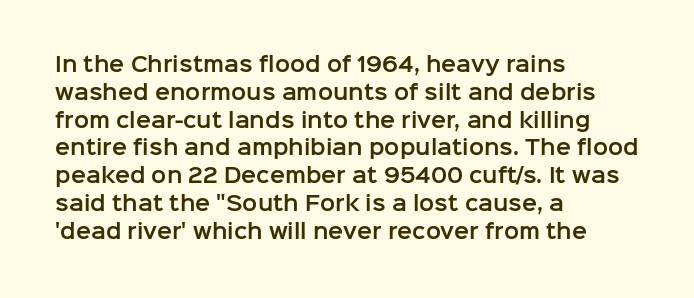
The image shows 20 px text type, upright; set left-aligned, normal line spacing (1.39x), normal letter spacing, not underlined.
